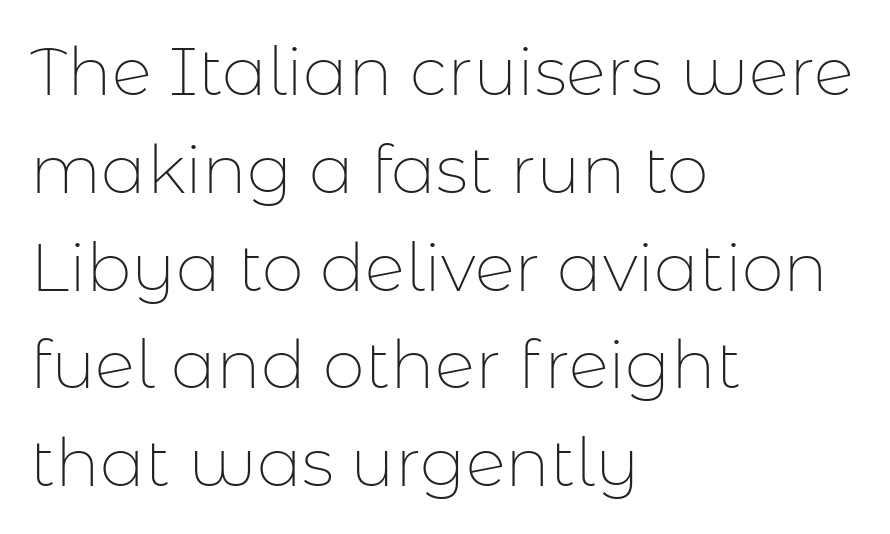
{"serif": "no", "italic": "no", "bold": "no", "weight": "thin", "width": "normal", "stroke_contrast": "low", "x_height": "medium", "monospaced": "no", "underline": "no", "align": "left", "line_spacing": "normal", "line_spacing_ratio": 1.46, "letter_spacing": "normal", "letter_spacing_em": 0.0, "glyph_px": 67}
